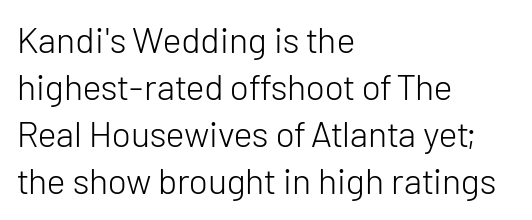
The image shows 36 px light sans-serif type, upright; set left-aligned, normal line spacing (1.31x), normal letter spacing, not underlined; low stroke contrast and a medium x-height.
